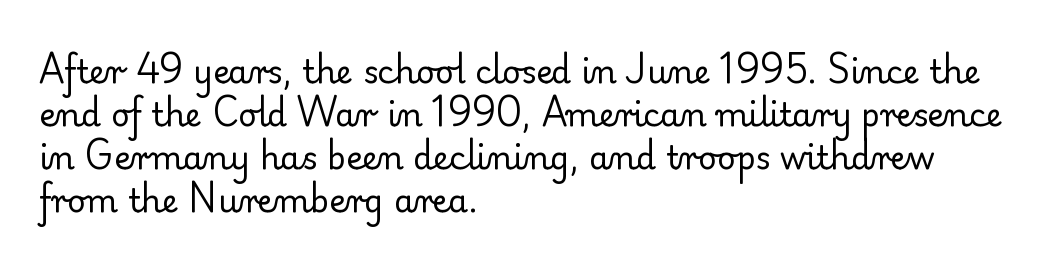
The characters display serif detailing at their extremities. Alignment: flush left. Is the letter spacing exaggerated? No — it looks like the ordinary default. Posture: vertical.
